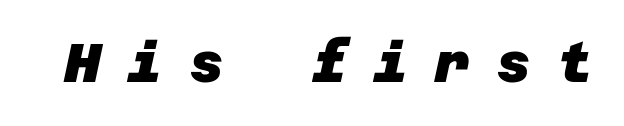
Q: Is the text bold? A: Yes.
Q: Is the typeface a serif or a sans-serif typeface? A: Sans-serif.
Q: Is the text underlined? A: No.
Q: Is the spacing between letters normal or unusually wide? A: Unusually wide.
Q: Width (condensed, normal, or wide)? A: Normal.
Q: Stroke contrast? A: Low.
Q: x-height? A: Large.
